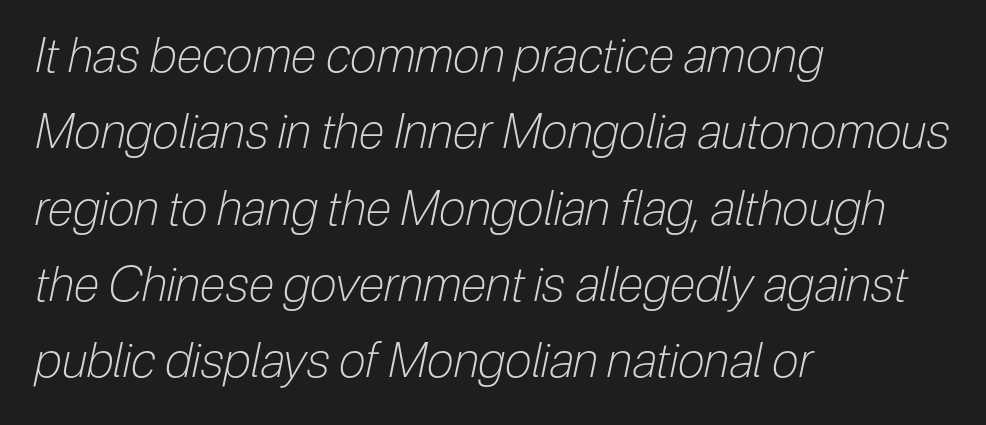
Each row of text sits above clean, open space. These lines are rendered in a variable-pitch font. Baseline-to-baseline distance is the conventional proportion of letter height. Nobody touched the tracking dial on this one.
